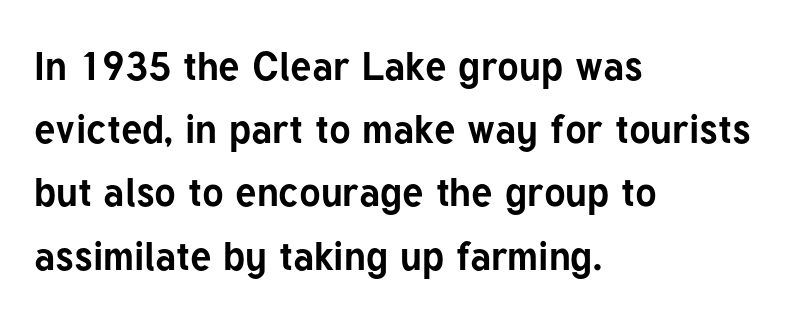
Do the characters align in a grid? No, the font is proportional. The glyphs in this specimen are sans serif. The passage shown is emphatically bold. Vertical spacing — default.
